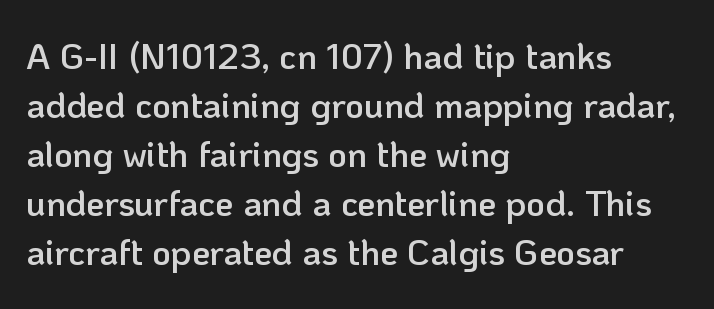
{"serif": "no", "italic": "no", "bold": "semi", "weight": "semibold", "width": "normal", "stroke_contrast": "low", "x_height": "medium", "monospaced": "no", "underline": "no", "align": "left", "line_spacing": "normal", "line_spacing_ratio": 1.36, "letter_spacing": "normal", "letter_spacing_em": 0.0, "glyph_px": 36}
